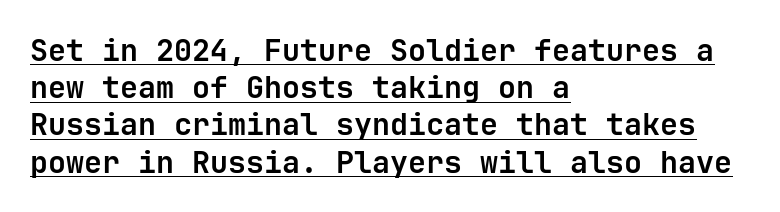
Q: Is the text bold? A: Yes.
Q: Is the text italic (slanted)? A: No, it is upright.
Q: Is the typeface a serif or a sans-serif typeface? A: Sans-serif.
Q: Is the text underlined? A: Yes.
Q: How is the paragraph aligned? A: Left-aligned.
Q: Is the spacing between letters normal or unusually wide? A: Normal.
Q: Width (condensed, normal, or wide)? A: Normal.
Q: Stroke contrast? A: Low.
Q: x-height? A: Medium.
Q: Monospaced? A: Yes.
